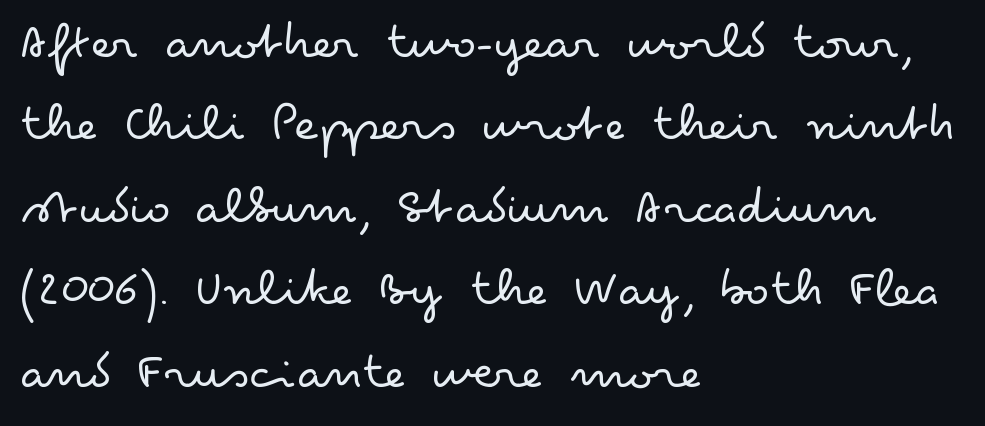
Q: Is the text bold? A: No.
Q: Is the text italic (slanted)? A: No, it is upright.
Q: Is the typeface a serif or a sans-serif typeface? A: Sans-serif.
Q: Is the text underlined? A: No.
Q: How is the paragraph aligned? A: Left-aligned.
Q: Is the spacing between letters normal or unusually wide? A: Normal.
Q: Is the spacing between lines tight, normal or loose? A: Normal.
Q: Width (condensed, normal, or wide)? A: Wide.
Q: Stroke contrast? A: Low.
Q: x-height? A: Small.
Q: Monospaced? A: No.
